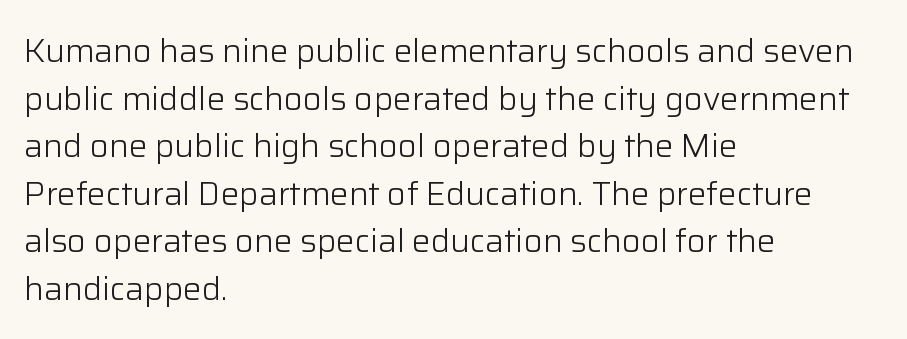
The image shows 33 px light sans-serif type, upright; set left-aligned, normal line spacing (1.44x), normal letter spacing, not underlined; low stroke contrast and a medium x-height.
